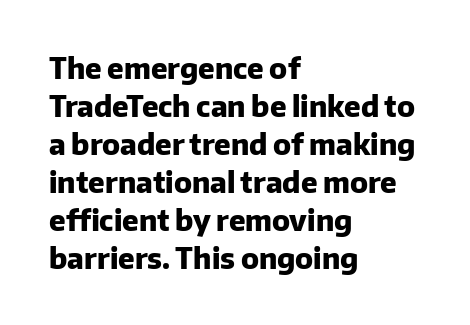
{"serif": "no", "italic": "no", "bold": "yes", "weight": "heavy", "width": "normal", "stroke_contrast": "low", "x_height": "medium", "monospaced": "no", "underline": "no", "align": "left", "line_spacing": "normal", "line_spacing_ratio": 1.31, "letter_spacing": "normal", "letter_spacing_em": 0.0, "glyph_px": 29}
